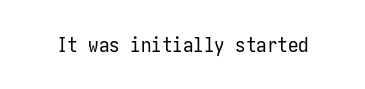
Q: Is the text bold? A: No.
Q: Is the text italic (slanted)? A: No, it is upright.
Q: Is the text underlined? A: No.
Q: Is the spacing between letters normal or unusually wide? A: Normal.
